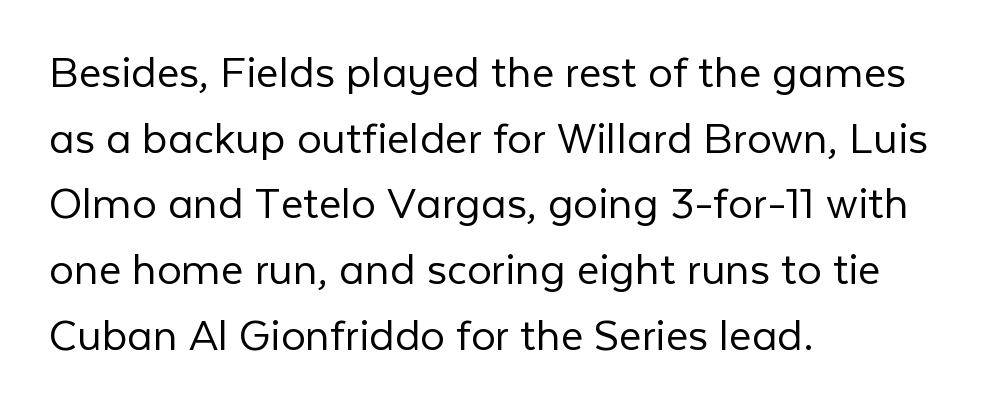
{"serif": "no", "italic": "no", "bold": "no", "weight": "light", "width": "normal", "stroke_contrast": "low", "x_height": "medium", "monospaced": "no", "underline": "no", "align": "left", "line_spacing": "normal", "line_spacing_ratio": 1.34, "letter_spacing": "normal", "letter_spacing_em": 0.0, "glyph_px": 49}
